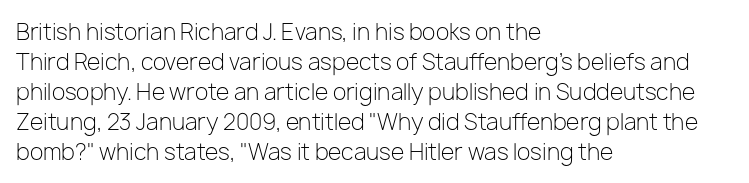
{"italic": "no", "bold": "no", "underline": "no", "align": "left", "line_spacing": "normal", "line_spacing_ratio": 1.36, "letter_spacing": "normal", "letter_spacing_em": 0.0, "glyph_px": 22}
